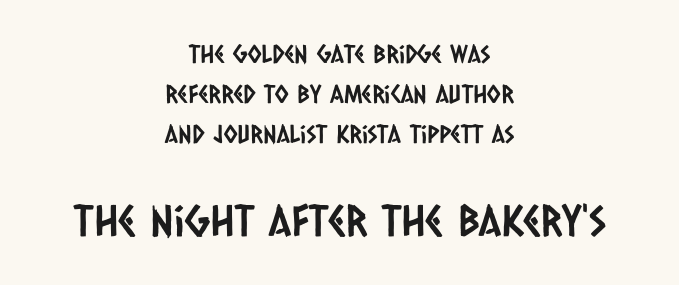
The image shows 43 px condensed sans-serif type; set centered, normal line spacing (1.61x), normal letter spacing, not underlined; the second (bottom) block is 1.72x larger; low stroke contrast and a large x-height.
